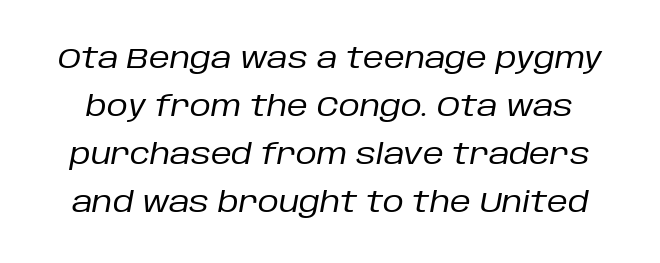
The image shows 29 px regular-weight type, italic (leaning right); set normal line spacing (1.65x), normal letter spacing, not underlined; low stroke contrast and a large x-height.
